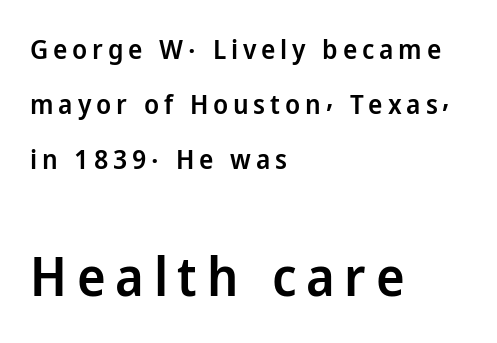
{"serif": "no", "italic": "no", "bold": "semi", "weight": "semibold", "width": "normal", "stroke_contrast": "low", "x_height": "medium", "monospaced": "no", "underline": "no", "align": "left", "line_spacing": "loose", "line_spacing_ratio": 2.04, "larger_block": "second", "size_ratio": 2.0, "glyph_px": 54}
